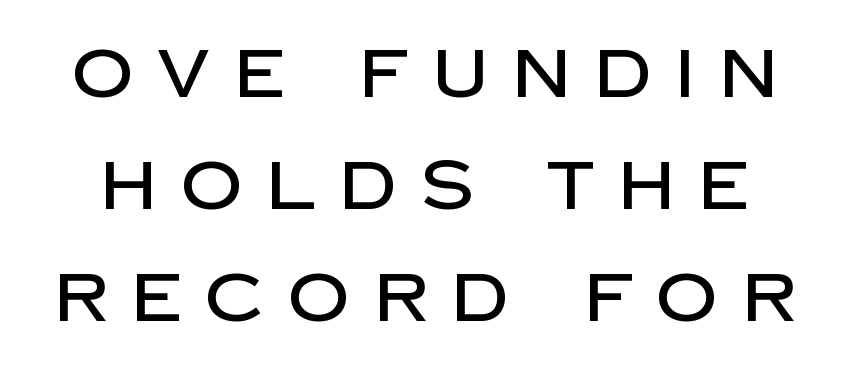
The image shows 68 px sans-serif type, upright; set normal line spacing (1.65x), unusually wide letter spacing (+0.35 em), not underlined; low stroke contrast and a large x-height.
